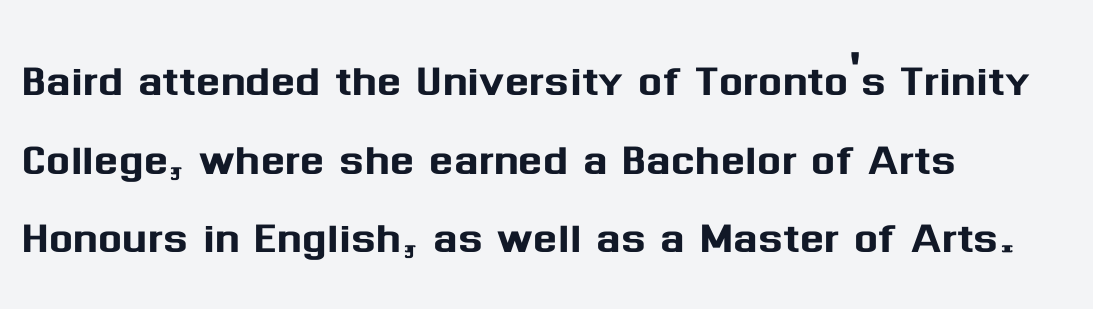
Each letter's strokes conclude bluntly, with no projecting serifs. Notice how the passage keeps a crisp vertical edge on the left only. You can tell it's not italic because the verticals are truly vertical. This rendering leaves character spacing at its baseline value. Think of a printed novel: that variable character pitch is what you see here. How would I describe the line gaps? Plain and ordinary.
